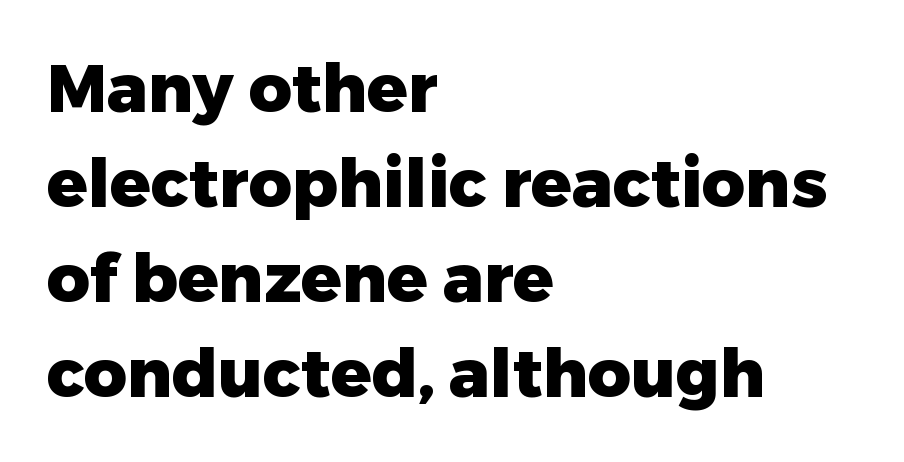
Q: Is the text bold? A: Yes.
Q: Is the text italic (slanted)? A: No, it is upright.
Q: Is the typeface a serif or a sans-serif typeface? A: Sans-serif.
Q: Is the text underlined? A: No.
Q: How is the paragraph aligned? A: Left-aligned.
Q: Is the spacing between letters normal or unusually wide? A: Normal.
Q: Is the spacing between lines tight, normal or loose? A: Normal.
Q: Width (condensed, normal, or wide)? A: Normal.
Q: Stroke contrast? A: Low.
Q: x-height? A: Medium.
Q: Monospaced? A: No.
